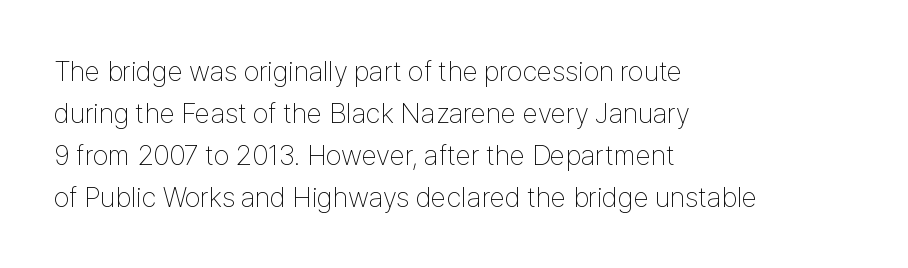
The image shows 28 px thin, condensed sans-serif type, upright; set left-aligned, normal line spacing (1.5x), normal letter spacing, not underlined; low stroke contrast and a medium x-height.
